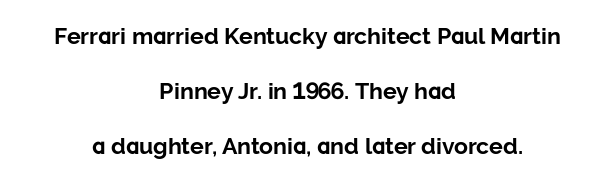
Characters follow at the spacing the type designer built in. In CSS terms this would be text-align: center. If you drew a line through each stem, it would be perfectly vertical. Bold? Absolutely — the strokes are thick and heavy. If you measured baseline to baseline, you'd find a long distance. The gap between lines stays unmarked.
